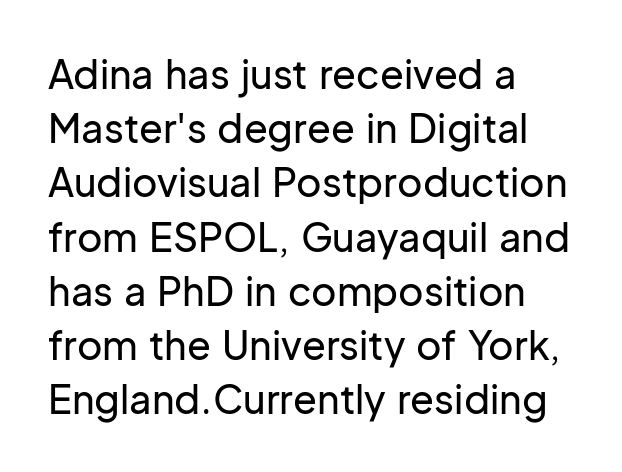
Q: Is the text italic (slanted)? A: No, it is upright.
Q: Is the typeface a serif or a sans-serif typeface? A: Sans-serif.
Q: Is the text underlined? A: No.
Q: How is the paragraph aligned? A: Left-aligned.
Q: Is the spacing between letters normal or unusually wide? A: Normal.
Q: Is the spacing between lines tight, normal or loose? A: Normal.
Q: Width (condensed, normal, or wide)? A: Normal.
Q: Stroke contrast? A: Low.
Q: x-height? A: Medium.
Q: Monospaced? A: No.
